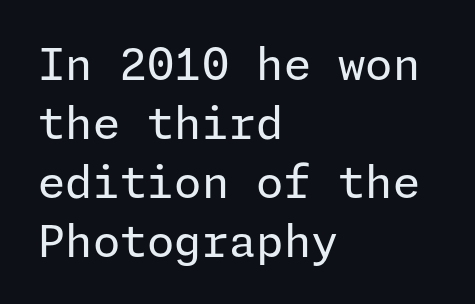
The image shows 44 px regular-weight sans-serif type, upright; set left-aligned, normal line spacing (1.34x), normal letter spacing, not underlined; low stroke contrast and a medium x-height.
